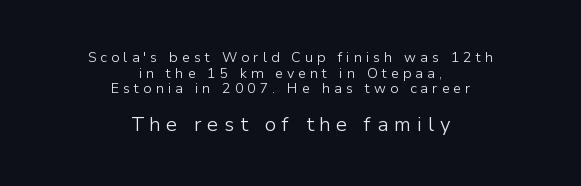
Q: Is the text bold? A: No.
Q: Is the text italic (slanted)? A: No, it is upright.
Q: Is the text underlined? A: No.
Q: How is the paragraph aligned? A: Centered.
Q: Is the spacing between letters normal or unusually wide? A: Unusually wide.
Q: Is the spacing between lines tight, normal or loose? A: Tight.
Q: Which block of text is set in a larger size, the first (top) or the second (bottom)? A: The second (bottom) one.
